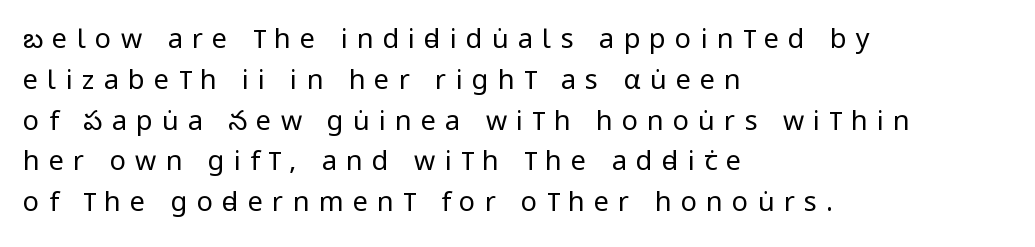
Q: Is the text bold? A: No.
Q: Is the text italic (slanted)? A: No, it is upright.
Q: Is the text underlined? A: No.
Q: How is the paragraph aligned? A: Left-aligned.
Q: Is the spacing between letters normal or unusually wide? A: Unusually wide.
Q: Is the spacing between lines tight, normal or loose? A: Normal.
